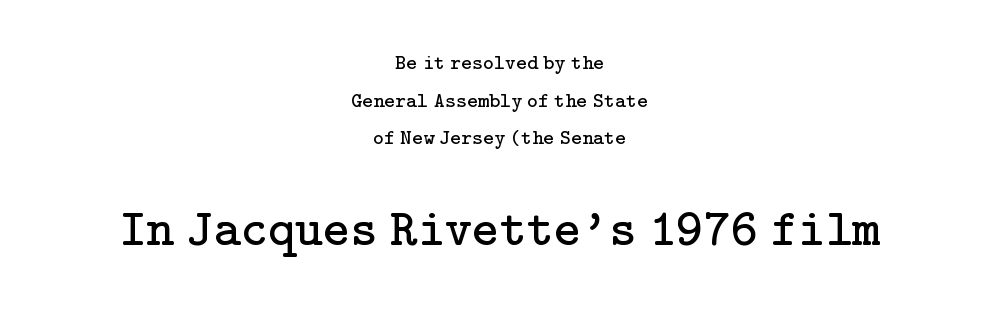
Q: Is the text bold? A: No.
Q: Is the text italic (slanted)? A: No, it is upright.
Q: Is the typeface a serif or a sans-serif typeface? A: Serif.
Q: Is the text underlined? A: No.
Q: How is the paragraph aligned? A: Centered.
Q: Is the spacing between letters normal or unusually wide? A: Normal.
Q: Which block of text is set in a larger size, the first (top) or the second (bottom)? A: The second (bottom) one.
Q: Width (condensed, normal, or wide)? A: Normal.
Q: Stroke contrast? A: Low.
Q: x-height? A: Medium.
